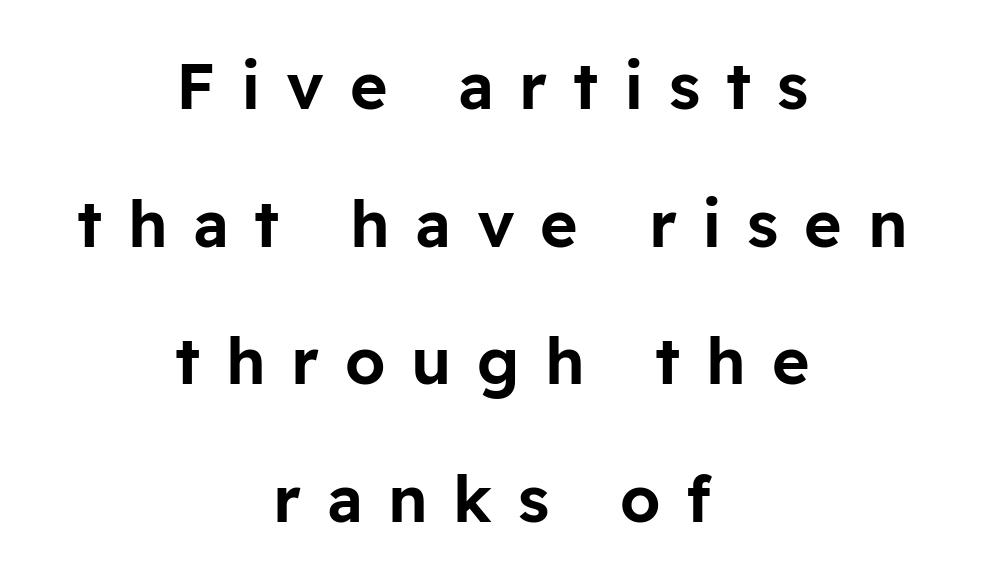
The image shows 64 px sans-serif type, upright; set centered, loose line spacing (2.15x), unusually wide letter spacing (+0.4 em), not underlined; low stroke contrast and a medium x-height.
